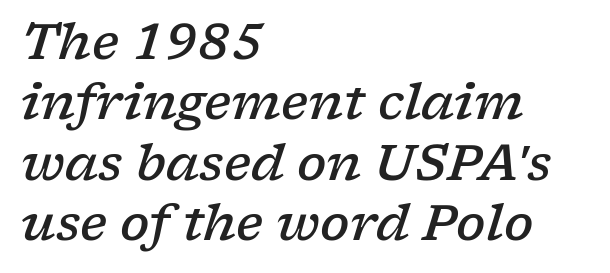
{"serif": "yes", "italic": "yes", "lean": "right", "slant_degrees": 17, "bold": "semi", "weight": "semibold", "width": "wide", "stroke_contrast": "low", "x_height": "medium", "monospaced": "no", "underline": "no", "align": "left", "line_spacing_ratio": 1.23, "letter_spacing": "normal", "letter_spacing_em": 0.0, "glyph_px": 49}
